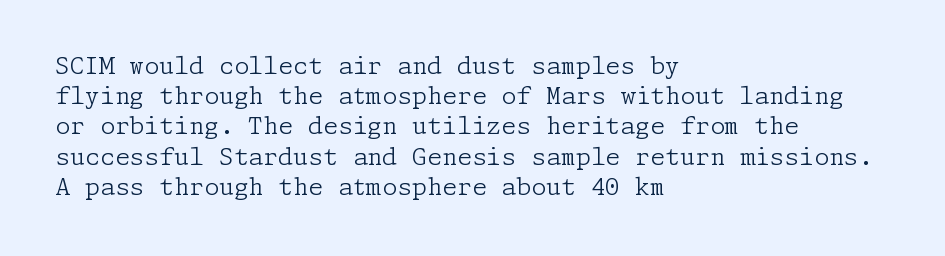
The image shows 24 px text type, upright; set left-aligned, normal line spacing (1.26x), normal letter spacing, not underlined.
